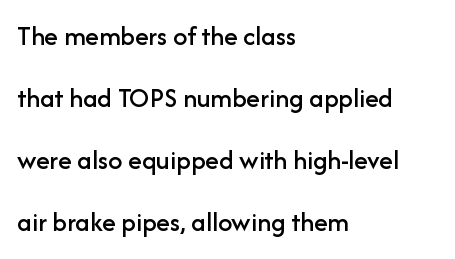
The image shows 28 px sans-serif type, upright; set left-aligned, loose line spacing (2.22x), normal letter spacing, not underlined; low stroke contrast and a medium x-height.
